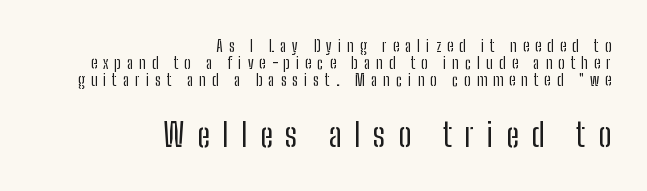
Heft: none added — not bold. The specimen omits any rule beneath the text block's lines. Ascenders rise straight up at ninety degrees. A typesetter would call this heavily tracked-out type. The vertical gap from one line to the next is small.
